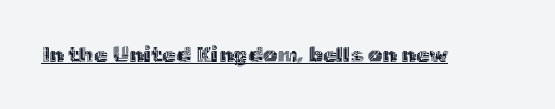
The image shows 22 px text type, upright; set normal letter spacing, underlined.
